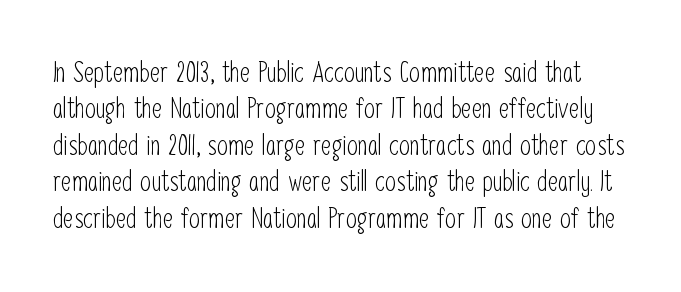
Q: Is the text bold? A: No.
Q: Is the text italic (slanted)? A: No, it is upright.
Q: Is the typeface a serif or a sans-serif typeface? A: Sans-serif.
Q: Is the text underlined? A: No.
Q: Is the spacing between letters normal or unusually wide? A: Normal.
Q: Is the spacing between lines tight, normal or loose? A: Normal.
Q: Width (condensed, normal, or wide)? A: Condensed.
Q: Stroke contrast? A: Low.
Q: x-height? A: Medium.
Q: Monospaced? A: No.
